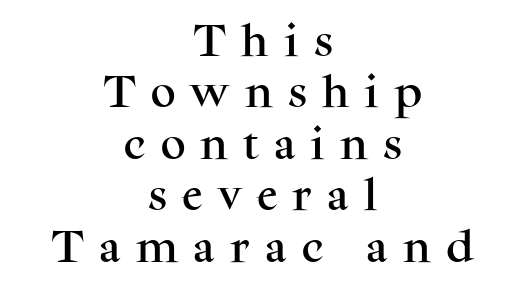
The image shows 35 px serif type, upright; set centered, normal line spacing (1.47x), unusually wide letter spacing (+0.44 em), not underlined; medium stroke contrast and a medium x-height.
